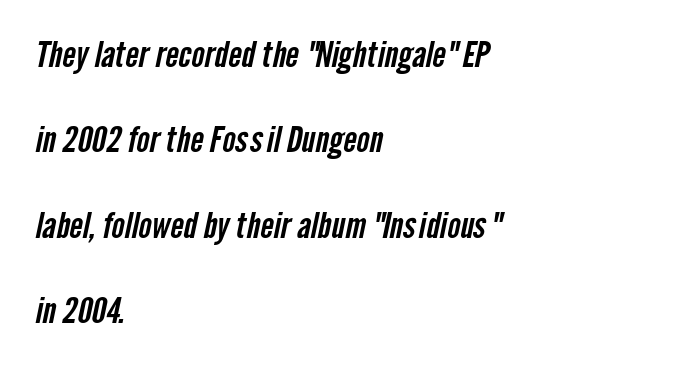
Unmarked baselines from the first word to the last. Is this a fixed-width face? No — the glyphs have proportional, varying widths. Is the block centered? No — it sits flush against the left margin. Nothing sits at the stroke ends, so this counts as sans-serif. What stands out about the letter spacing? Nothing — it is the standard amount.
